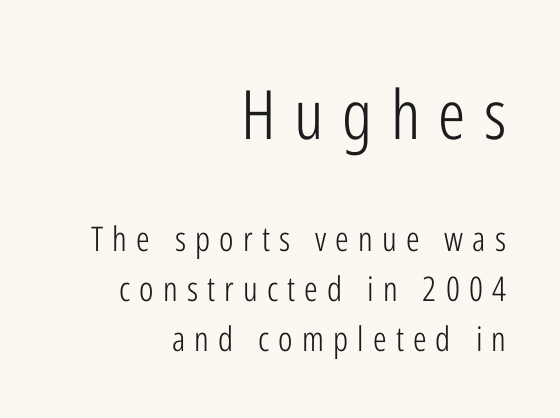
{"serif": "no", "italic": "no", "bold": "no", "weight": "light", "width": "condensed", "stroke_contrast": "low", "x_height": "medium", "monospaced": "no", "underline": "no", "align": "right", "line_spacing": "normal", "line_spacing_ratio": 1.47, "letter_spacing": "wide", "letter_spacing_em": 0.27, "larger_block": "first", "size_ratio": 2.0, "glyph_px": 68}
